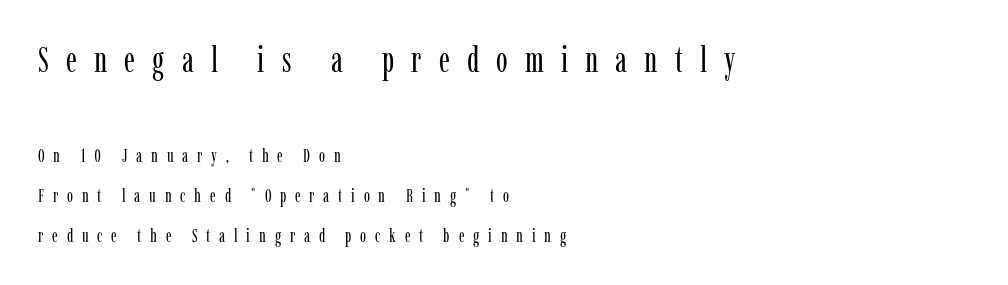
The image shows 35 px regular-weight, condensed serif type, upright; set left-aligned, loose line spacing (2.22x), unusually wide letter spacing (+0.49 em), not underlined; the first (top) block is 1.94x larger; low stroke contrast and a medium x-height.
